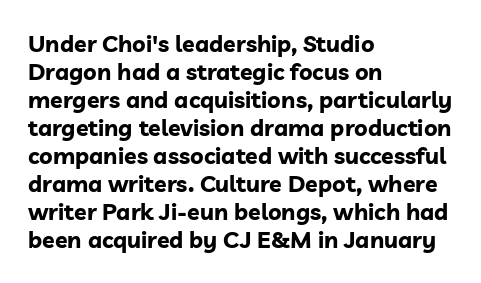
The image shows 23 px bold type, upright; set left-aligned, line spacing 1.22x, normal letter spacing, not underlined.
